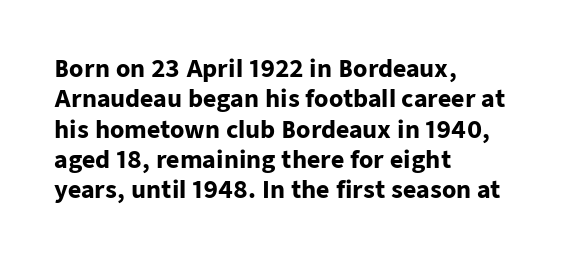
Q: Is the text bold? A: Yes.
Q: Is the text italic (slanted)? A: No, it is upright.
Q: Is the text underlined? A: No.
Q: How is the paragraph aligned? A: Left-aligned.
Q: Is the spacing between letters normal or unusually wide? A: Normal.
Q: Is the spacing between lines tight, normal or loose? A: Normal.
